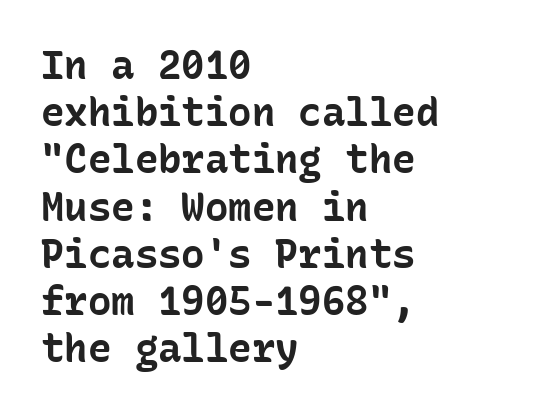
The image shows 39 px bold sans-serif type, upright, monospaced; set left-aligned, line spacing 1.21x, normal letter spacing, not underlined; low stroke contrast and a medium x-height.
